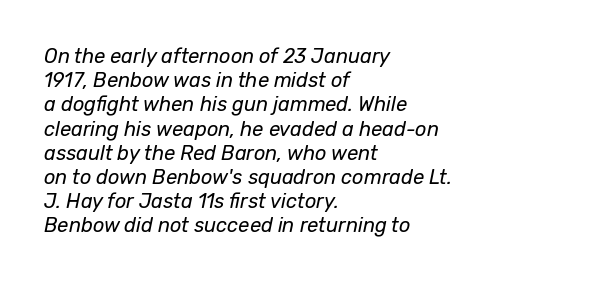
{"italic": "yes", "lean": "right", "slant_degrees": 12, "bold": "no", "underline": "no", "align": "left", "line_spacing_ratio": 1.21, "letter_spacing": "normal", "letter_spacing_em": 0.0, "glyph_px": 20}
